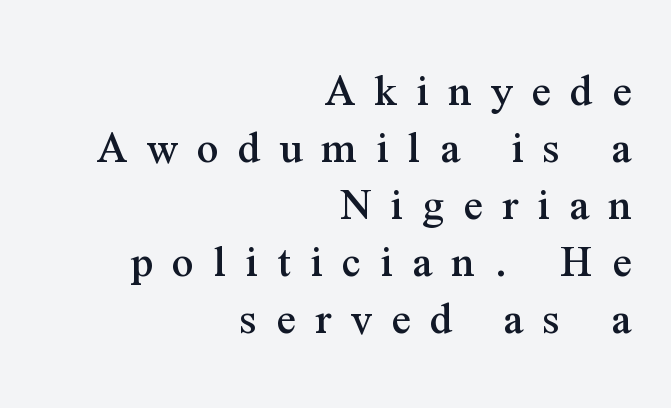
{"serif": "yes", "italic": "no", "width": "normal", "stroke_contrast": "medium", "x_height": "medium", "monospaced": "no", "underline": "no", "align": "right", "line_spacing_ratio": 1.19, "letter_spacing": "wide", "letter_spacing_em": 0.4, "glyph_px": 48}
